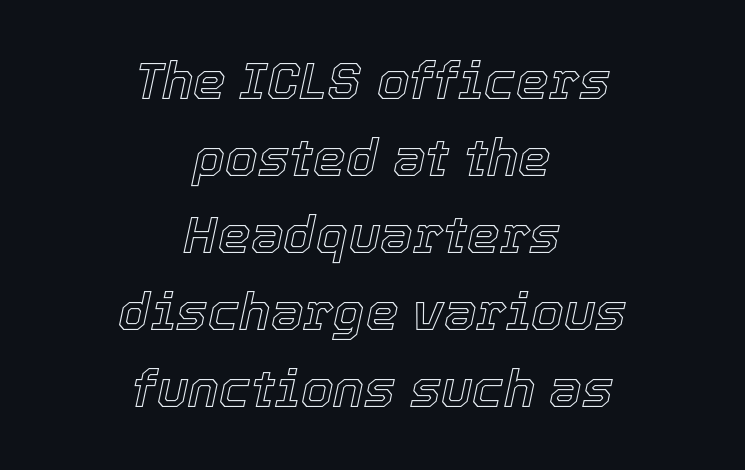
{"italic": "yes", "lean": "right", "slant_degrees": 12, "width": "normal", "x_height": "medium", "monospaced": "no", "underline": "no", "align": "center", "line_spacing": "normal", "line_spacing_ratio": 1.48, "letter_spacing": "normal", "letter_spacing_em": 0.0, "glyph_px": 52}
